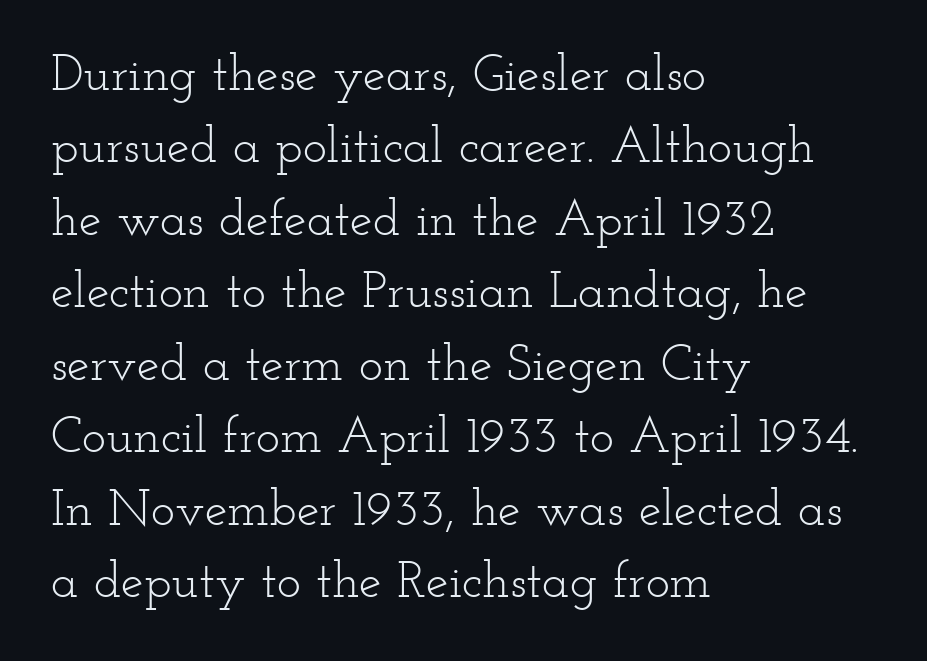
Q: Is the text bold? A: No.
Q: Is the text italic (slanted)? A: No, it is upright.
Q: Is the typeface a serif or a sans-serif typeface? A: Serif.
Q: Is the text underlined? A: No.
Q: How is the paragraph aligned? A: Left-aligned.
Q: Is the spacing between letters normal or unusually wide? A: Normal.
Q: Is the spacing between lines tight, normal or loose? A: Normal.
Q: Width (condensed, normal, or wide)? A: Wide.
Q: Stroke contrast? A: Low.
Q: x-height? A: Small.
Q: Monospaced? A: No.
